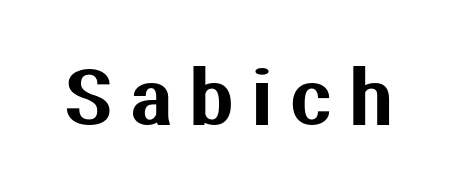
{"serif": "no", "italic": "no", "width": "normal", "stroke_contrast": "medium", "x_height": "medium", "monospaced": "no", "underline": "no", "letter_spacing": "wide", "letter_spacing_em": 0.25, "glyph_px": 76}
